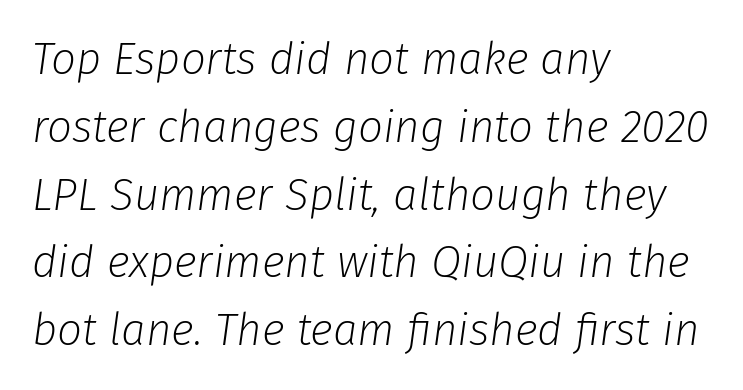
The rendering keeps characters at their native spacing. The text block is weighted toward the left margin, trailing off unevenly rightward. Do the characters align in a grid? No, the font is proportional. The strip under each line holds only bare page. Vertically, the passage feels balanced, rows spaced as you'd expect.
